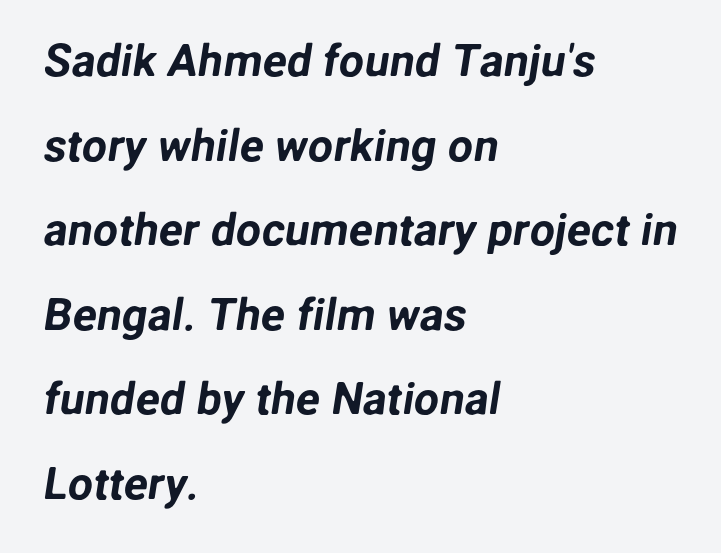
{"serif": "no", "width": "normal", "stroke_contrast": "low", "x_height": "medium", "monospaced": "no", "underline": "no", "align": "left", "line_spacing_ratio": 1.88, "letter_spacing": "normal", "letter_spacing_em": 0.0, "glyph_px": 45}
